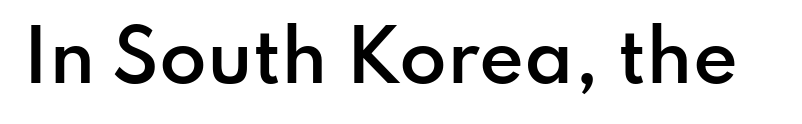
{"serif": "no", "italic": "no", "bold": "semi", "weight": "semibold", "width": "normal", "stroke_contrast": "low", "x_height": "small", "monospaced": "no", "underline": "no", "letter_spacing": "normal", "letter_spacing_em": 0.0, "glyph_px": 69}
